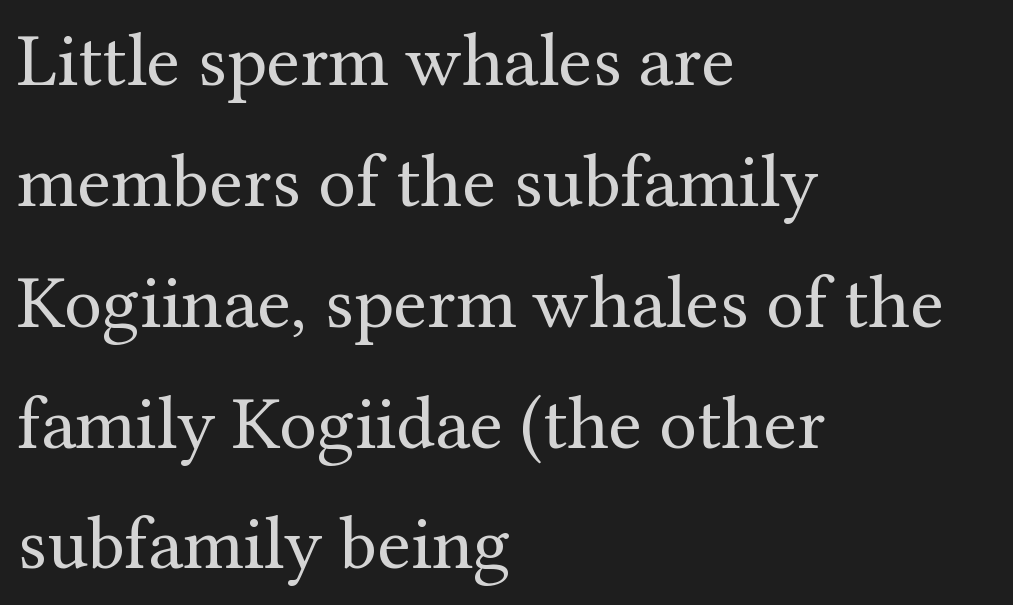
Q: Is the text bold? A: No.
Q: Is the text italic (slanted)? A: No, it is upright.
Q: Is the typeface a serif or a sans-serif typeface? A: Serif.
Q: Is the text underlined? A: No.
Q: How is the paragraph aligned? A: Left-aligned.
Q: Is the spacing between letters normal or unusually wide? A: Normal.
Q: Is the spacing between lines tight, normal or loose? A: Normal.
Q: Width (condensed, normal, or wide)? A: Normal.
Q: Stroke contrast? A: Medium.
Q: x-height? A: Medium.
Q: Monospaced? A: No.
